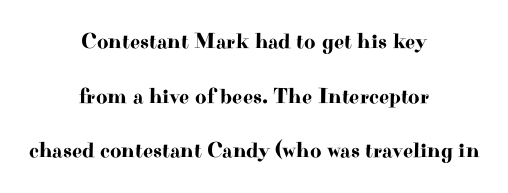
Is there much room between lines? Yes — plenty of vertical air separates them. Posture: vertical. Does extra space separate the letters? No, they use regular spacing. Any mark beneath the type? The region is blank. Alignment: centered.
